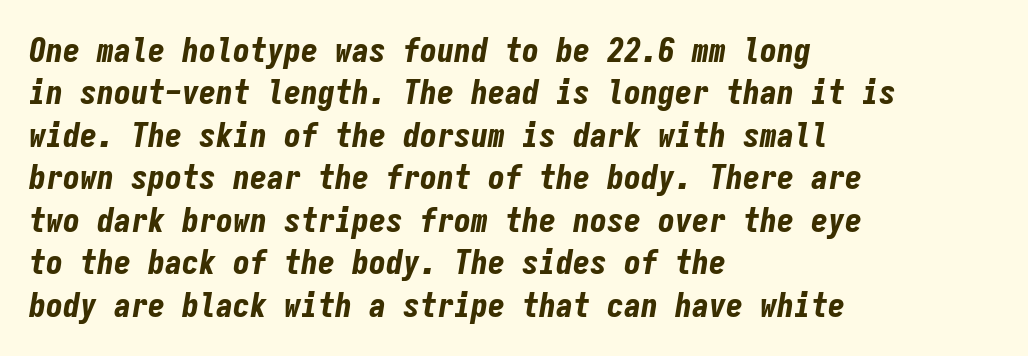
The image shows 34 px bold, condensed type, italic (leaning right), monospaced; set left-aligned, normal line spacing (1.25x), normal letter spacing, not underlined; low stroke contrast and a medium x-height.
